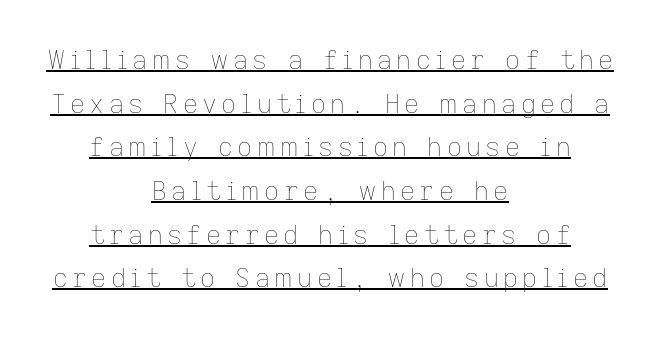
The image shows 26 px text type, upright; set centered, normal line spacing (1.68x), underlined.
